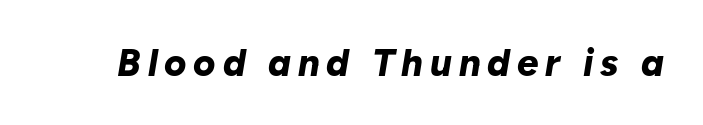
Q: Is the text bold? A: Yes.
Q: Is the text italic (slanted)? A: Yes, it leans right by about 10 degrees.
Q: Is the text underlined? A: No.
Q: Width (condensed, normal, or wide)? A: Normal.
Q: Stroke contrast? A: Low.
Q: x-height? A: Medium.
Q: Monospaced? A: No.
